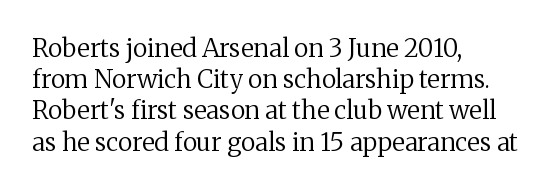
Q: Is the text bold? A: No.
Q: Is the text italic (slanted)? A: No, it is upright.
Q: Is the text underlined? A: No.
Q: How is the paragraph aligned? A: Left-aligned.
Q: Is the spacing between letters normal or unusually wide? A: Normal.
Q: Is the spacing between lines tight, normal or loose? A: Normal.
